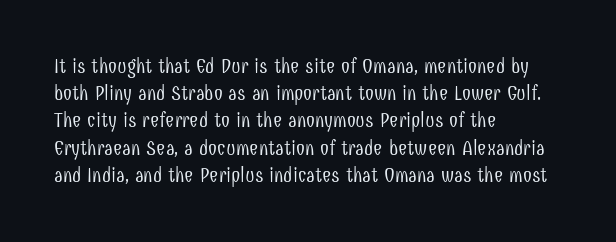
The image shows 20 px text type, upright; set left-aligned, normal line spacing (1.36x), normal letter spacing, not underlined.
